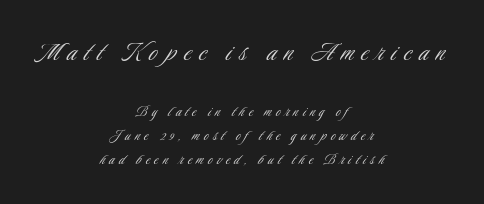
Q: Is the text bold? A: No.
Q: Is the text italic (slanted)? A: Yes.
Q: Is the typeface a serif or a sans-serif typeface? A: Sans-serif.
Q: Is the text underlined? A: No.
Q: How is the paragraph aligned? A: Centered.
Q: Is the spacing between letters normal or unusually wide? A: Unusually wide.
Q: Is the spacing between lines tight, normal or loose? A: Normal.
Q: Which block of text is set in a larger size, the first (top) or the second (bottom)? A: The first (top) one.
Q: Width (condensed, normal, or wide)? A: Condensed.
Q: Stroke contrast? A: Low.
Q: x-height? A: Small.
Q: Monospaced? A: No.
